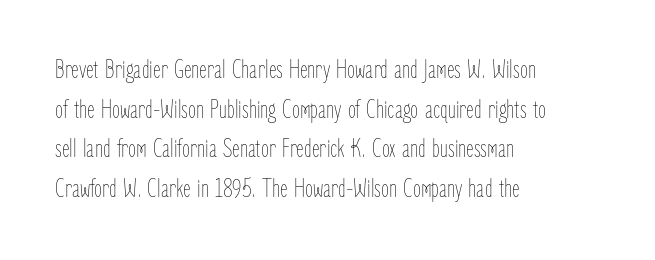
The block of text has a typical density, with ordinary space between rows. The line texture is even and compact thanks to regular tracking. Nothing heavy about these letters — not bold at all. Which margin do the lines hug? The left one — the right edge is uneven.
